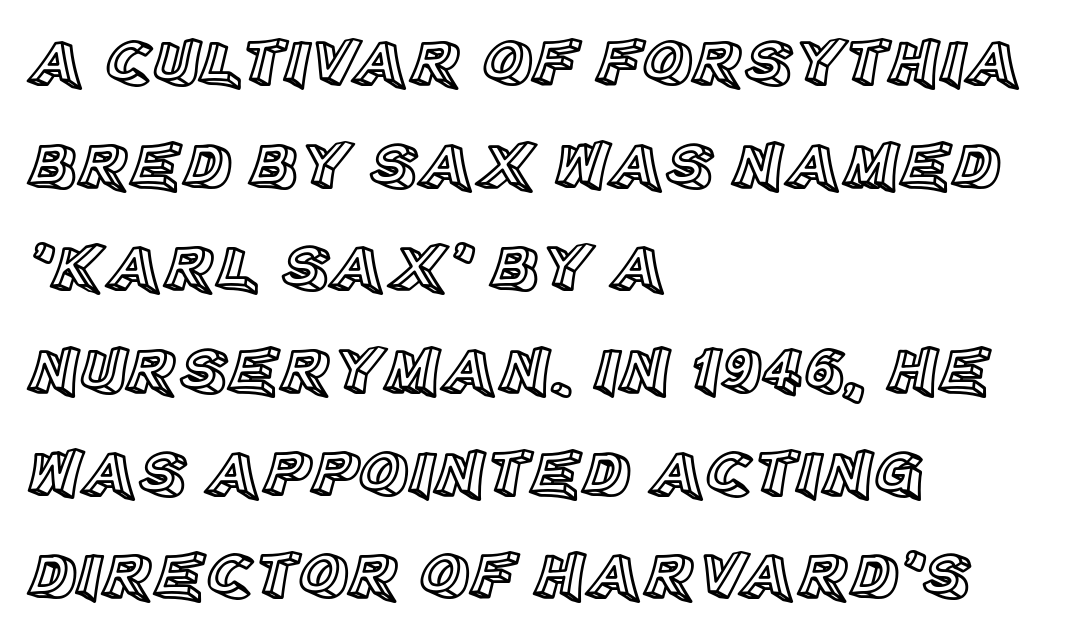
Q: Is the text italic (slanted)? A: Yes.
Q: Is the text underlined? A: No.
Q: How is the paragraph aligned? A: Left-aligned.
Q: Is the spacing between letters normal or unusually wide? A: Normal.
Q: Is the spacing between lines tight, normal or loose? A: Normal.
Q: Width (condensed, normal, or wide)? A: Normal.
Q: x-height? A: Large.
Q: Monospaced? A: No.
